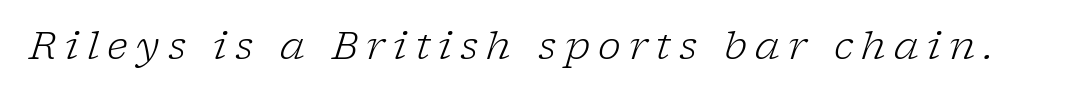
The image shows 39 px light serif type, italic (leaning right); set unusually wide letter spacing (+0.21 em), not underlined; low stroke contrast and a medium x-height.
